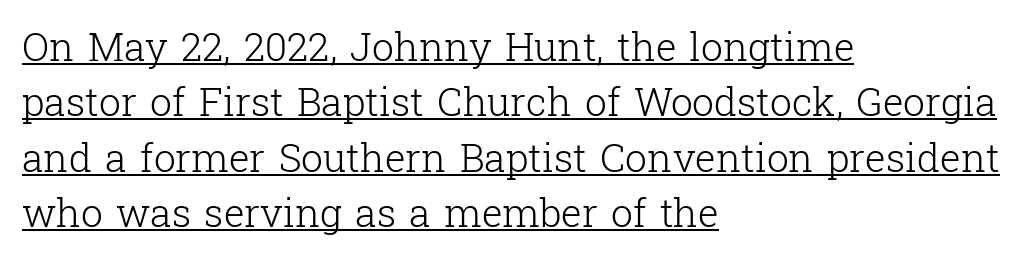
{"serif": "yes", "italic": "no", "bold": "no", "weight": "light", "width": "normal", "stroke_contrast": "low", "x_height": "medium", "monospaced": "no", "underline": "yes", "align": "left", "line_spacing": "normal", "line_spacing_ratio": 1.42, "letter_spacing": "normal", "letter_spacing_em": 0.0, "glyph_px": 39}
